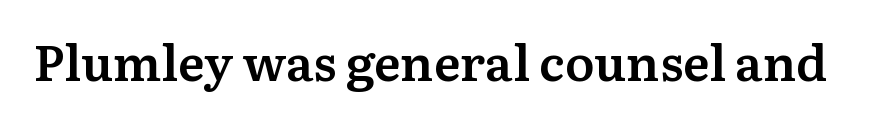
Q: Is the text bold? A: Semi-bold.
Q: Is the text italic (slanted)? A: No, it is upright.
Q: Is the typeface a serif or a sans-serif typeface? A: Serif.
Q: Is the text underlined? A: No.
Q: Is the spacing between letters normal or unusually wide? A: Normal.
Q: Width (condensed, normal, or wide)? A: Normal.
Q: Stroke contrast? A: Medium.
Q: x-height? A: Medium.
Q: Monospaced? A: No.
